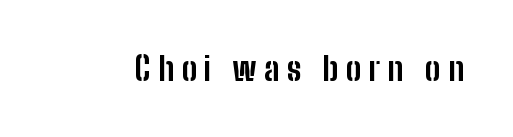
{"serif": "no", "italic": "no", "bold": "yes", "weight": "bold", "width": "condensed", "stroke_contrast": "low", "x_height": "medium", "monospaced": "no", "underline": "no", "letter_spacing": "wide", "letter_spacing_em": 0.23, "glyph_px": 32}
